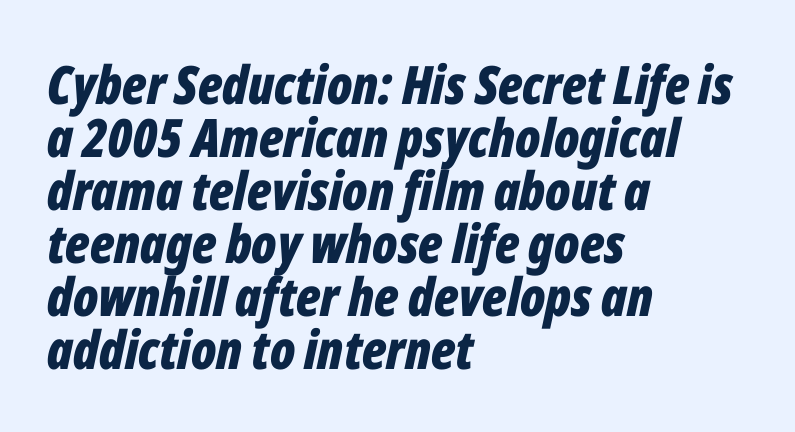
One glance says dense: line gaps are narrower than usual. Yep, that's italic — everything's leaning. The gap between lines stays unmarked. Do the characters align in a grid? No, the font is proportional.
